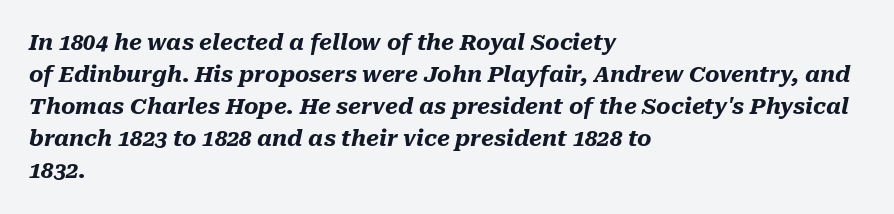
{"italic": "yes", "lean": "right", "slant_degrees": 10, "bold": "yes", "underline": "no", "align": "left", "line_spacing": "normal", "line_spacing_ratio": 1.46, "letter_spacing": "normal", "letter_spacing_em": 0.0, "glyph_px": 22}
